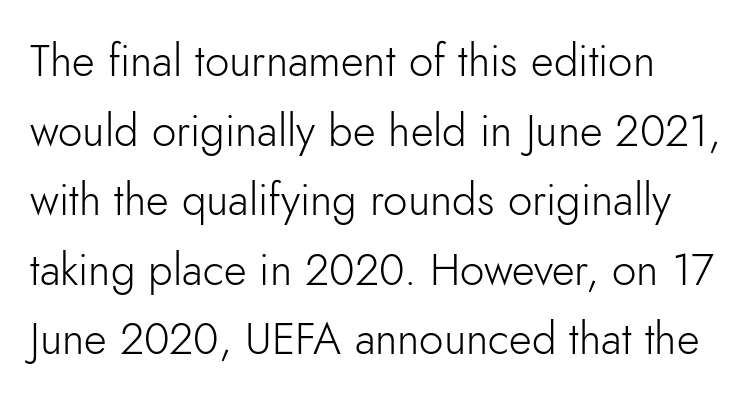
The image shows 44 px light sans-serif type, upright; set normal line spacing (1.58x), normal letter spacing, not underlined; low stroke contrast and a small x-height.
